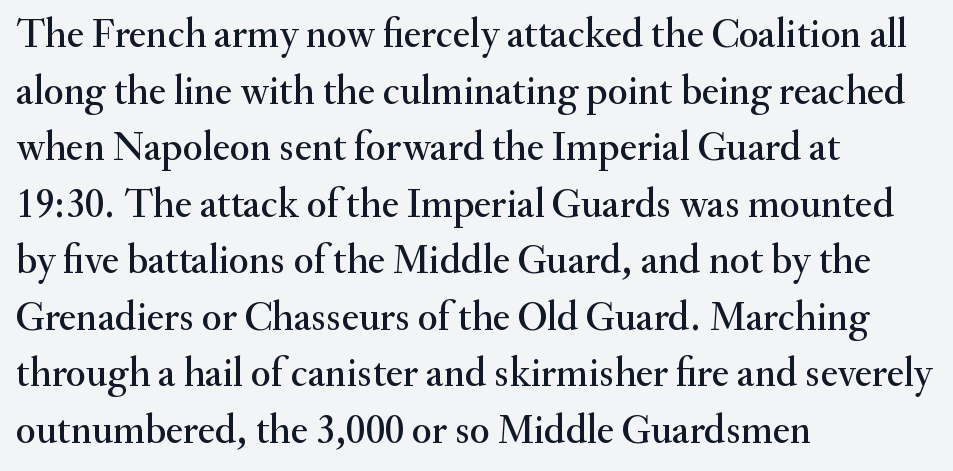
{"serif": "yes", "italic": "no", "width": "normal", "stroke_contrast": "medium", "x_height": "small", "monospaced": "no", "underline": "no", "align": "left", "line_spacing": "normal", "line_spacing_ratio": 1.38, "letter_spacing": "normal", "letter_spacing_em": 0.0, "glyph_px": 41}
